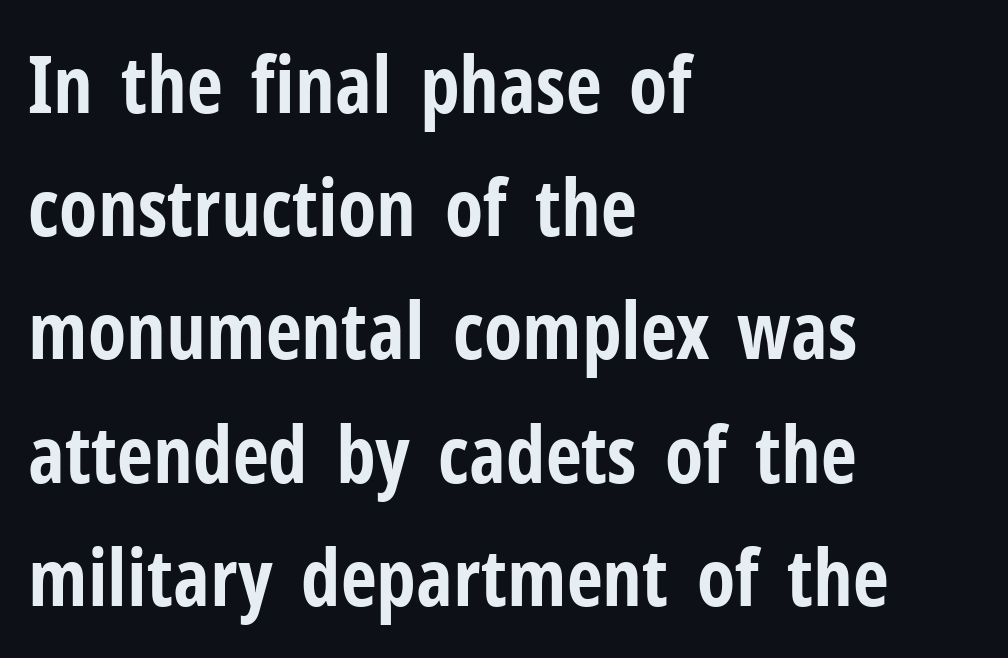
{"serif": "no", "italic": "no", "bold": "yes", "weight": "bold", "width": "condensed", "stroke_contrast": "low", "x_height": "medium", "monospaced": "no", "underline": "no", "align": "left", "line_spacing": "normal", "line_spacing_ratio": 1.56, "letter_spacing": "normal", "letter_spacing_em": 0.0, "glyph_px": 79}
